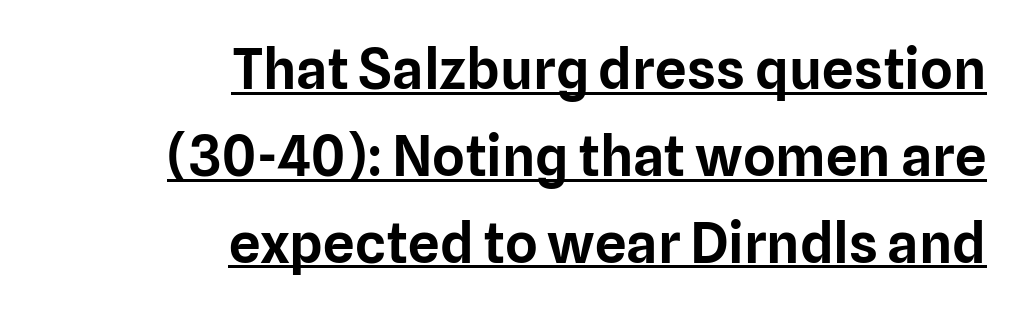
Q: Is the text italic (slanted)? A: No, it is upright.
Q: Is the typeface a serif or a sans-serif typeface? A: Sans-serif.
Q: Is the text underlined? A: Yes.
Q: How is the paragraph aligned? A: Right-aligned.
Q: Is the spacing between letters normal or unusually wide? A: Normal.
Q: Is the spacing between lines tight, normal or loose? A: Normal.
Q: Width (condensed, normal, or wide)? A: Normal.
Q: Stroke contrast? A: Low.
Q: x-height? A: Medium.
Q: Monospaced? A: No.
